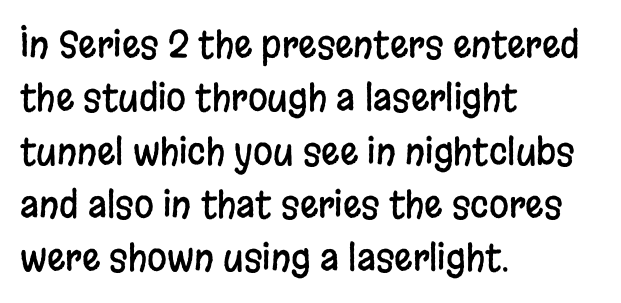
The specimen omits any rule beneath the text block's lines. Tall strokes in this sample are plumb rather than angled. What kind of face is this? One without serifs — a sans. Notice how the passage keeps a crisp vertical edge on the left only.
